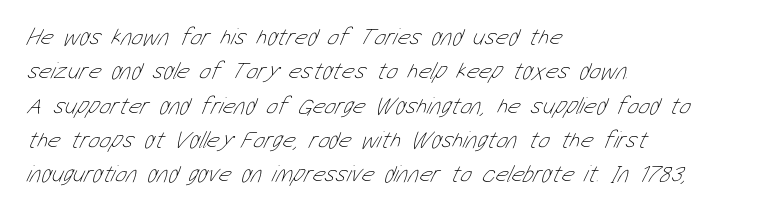
{"bold": "no", "underline": "no", "align": "left", "line_spacing": "normal", "line_spacing_ratio": 1.43, "letter_spacing": "normal", "letter_spacing_em": 0.0, "glyph_px": 24}
